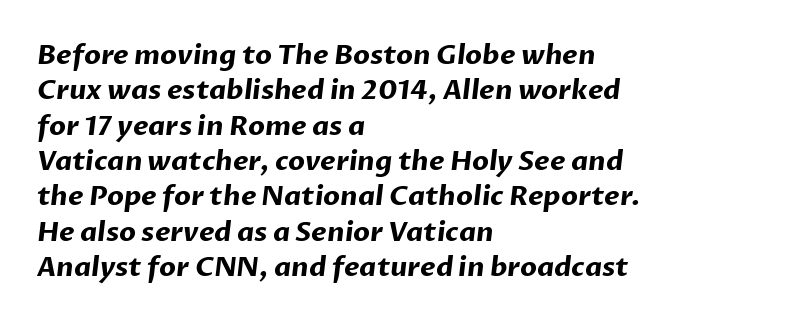
Q: Is the text bold? A: Yes.
Q: Is the text underlined? A: No.
Q: How is the paragraph aligned? A: Left-aligned.
Q: Is the spacing between letters normal or unusually wide? A: Normal.
Q: Is the spacing between lines tight, normal or loose? A: Normal.
